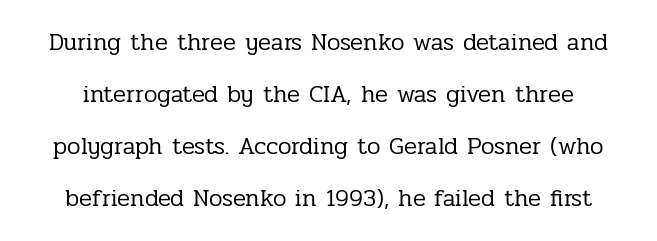
The image shows 24 px text type, upright; set loose line spacing (2.17x), normal letter spacing, not underlined.
